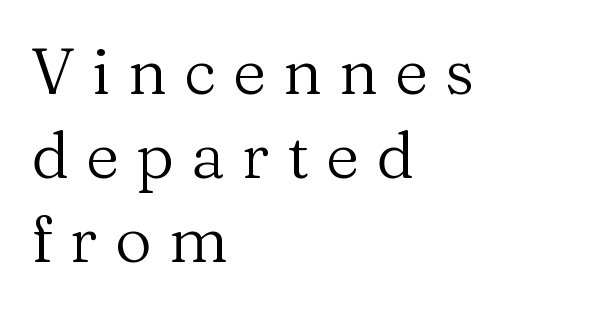
Q: Is the text bold? A: No.
Q: Is the text italic (slanted)? A: No, it is upright.
Q: Is the typeface a serif or a sans-serif typeface? A: Serif.
Q: Is the text underlined? A: No.
Q: How is the paragraph aligned? A: Left-aligned.
Q: Is the spacing between letters normal or unusually wide? A: Unusually wide.
Q: Is the spacing between lines tight, normal or loose? A: Normal.
Q: Width (condensed, normal, or wide)? A: Normal.
Q: Stroke contrast? A: Medium.
Q: x-height? A: Medium.
Q: Monospaced? A: No.
